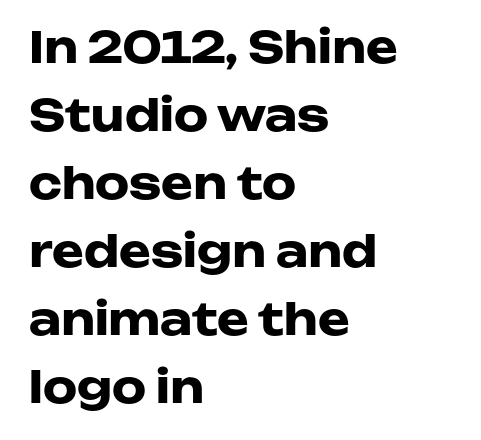
Q: Is the text bold? A: Yes.
Q: Is the text italic (slanted)? A: No, it is upright.
Q: Is the typeface a serif or a sans-serif typeface? A: Sans-serif.
Q: Is the text underlined? A: No.
Q: How is the paragraph aligned? A: Left-aligned.
Q: Is the spacing between letters normal or unusually wide? A: Normal.
Q: Is the spacing between lines tight, normal or loose? A: Normal.
Q: Width (condensed, normal, or wide)? A: Wide.
Q: Stroke contrast? A: Low.
Q: x-height? A: Medium.
Q: Monospaced? A: No.
